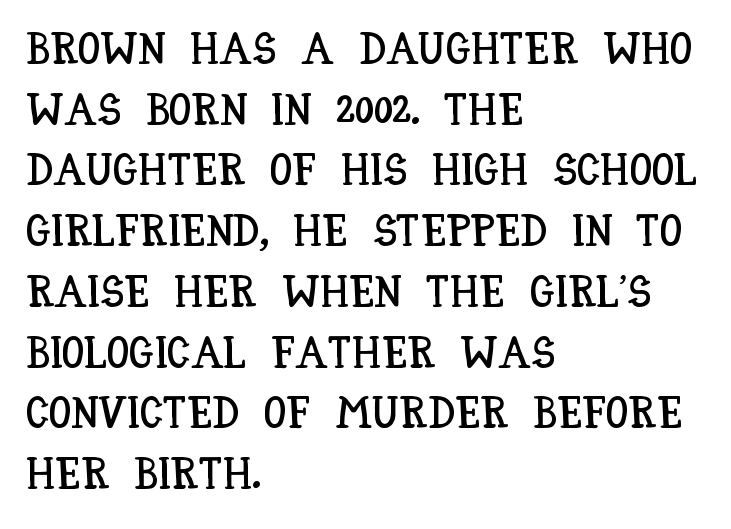
The image shows 45 px condensed type, upright; set left-aligned, normal line spacing (1.35x), normal letter spacing, not underlined; low stroke contrast and a large x-height.
